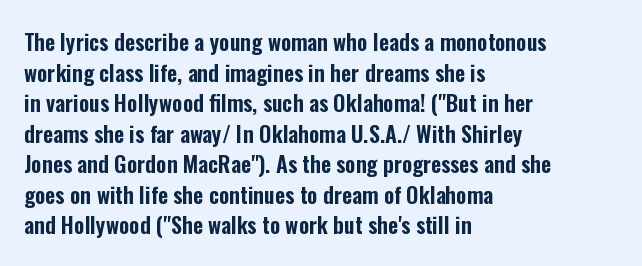
Q: Is the text italic (slanted)? A: No, it is upright.
Q: Is the text underlined? A: No.
Q: How is the paragraph aligned? A: Left-aligned.
Q: Is the spacing between letters normal or unusually wide? A: Normal.
Q: Is the spacing between lines tight, normal or loose? A: Normal.
